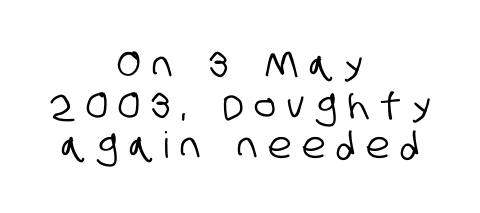
The designer went with a sans here, leaving each stem footless. The lines are quadded center. The lines are packed closely together with very little leading. Varying glyph widths throughout — classic text-font behaviour. This rendering features lettering with no underline. Students, note that the glyphs here are deliberately spaced far apart.
